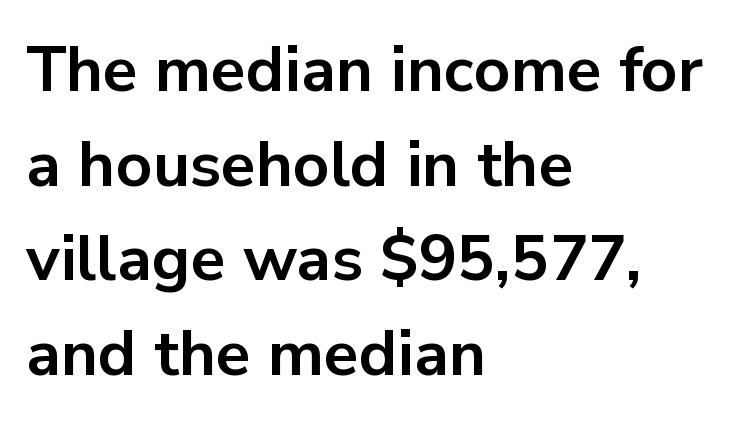
The image shows 64 px bold sans-serif type, upright; set left-aligned, normal line spacing (1.48x), normal letter spacing, not underlined; low stroke contrast and a medium x-height.
